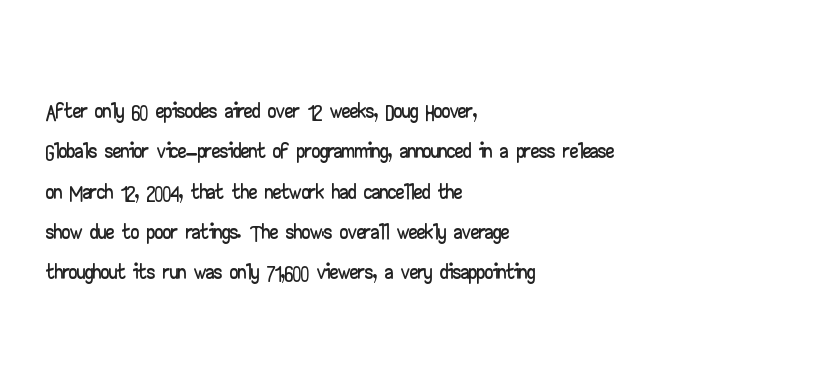
The lettering stays uniformly vertical, giving the passage a roman look. Spacing between characters is what you'd get straight out of the box. Varying glyph widths throughout — classic text-font behaviour. In terms of letterform style, serifs are entirely absent. Descenders hang freely into open space. Where is the straight margin? On the left.
